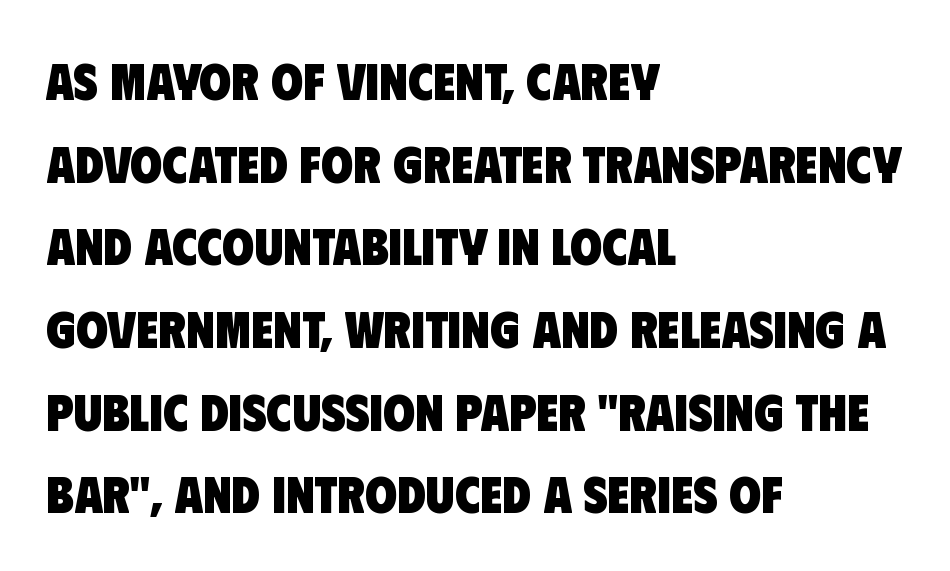
{"serif": "no", "bold": "yes", "weight": "heavy", "width": "condensed", "stroke_contrast": "low", "x_height": "large", "monospaced": "no", "underline": "no", "align": "left", "line_spacing": "normal", "line_spacing_ratio": 1.59, "letter_spacing": "normal", "letter_spacing_em": 0.0, "glyph_px": 52}
